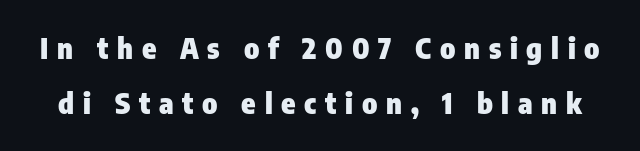
The horizontal fit of the characters is loose and conspicuously gappy. Quick note: not italic, upright. Each new line begins a long way beneath the previous one. Spacing verdict: proportional, widths tailored to each character. Look at the bottom of the vertical strokes: they stop flat, with no serifs.
